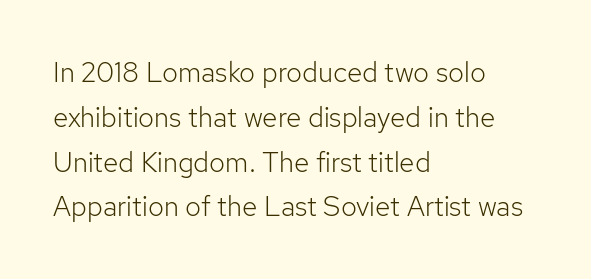
{"serif": "no", "italic": "no", "bold": "no", "weight": "light", "width": "normal", "stroke_contrast": "low", "x_height": "medium", "monospaced": "no", "underline": "no", "align": "left", "line_spacing": "normal", "line_spacing_ratio": 1.6, "letter_spacing": "normal", "letter_spacing_em": 0.0, "glyph_px": 28}
